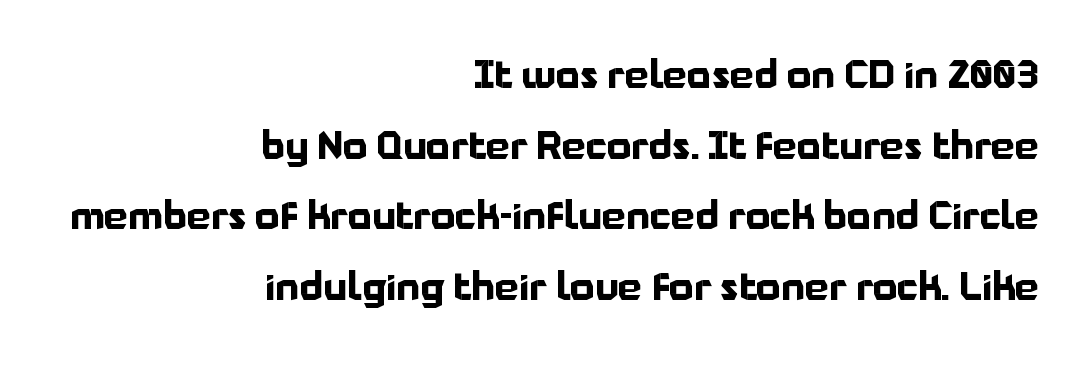
The image shows 38 px bold sans-serif type, upright; set right-aligned, line spacing 1.86x, normal letter spacing, not underlined; low stroke contrast and a medium x-height.
